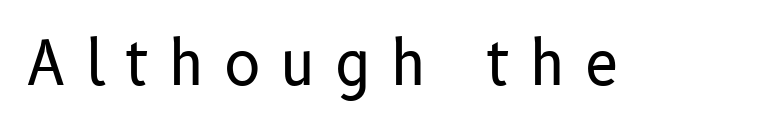
No heavy texture on the line: the type isn't bold. Note the varied advance widths — an 'i' is clearly narrower than an 'm'. Examine the stroke ends and you'll find no serifs. Each word looks stretched out because of the extra space between its letters.
